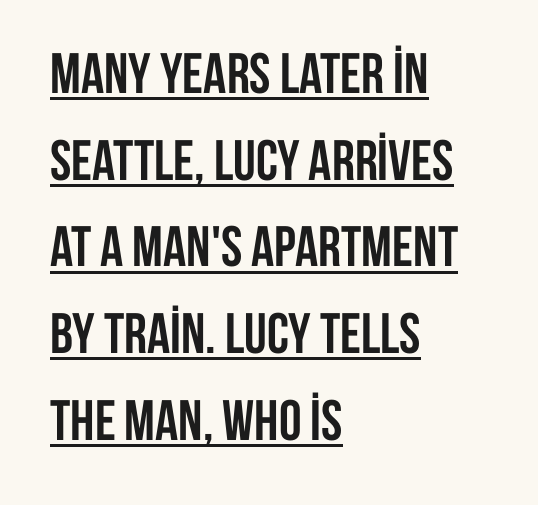
{"serif": "no", "italic": "no", "bold": "yes", "weight": "semibold", "width": "condensed", "stroke_contrast": "low", "x_height": "large", "monospaced": "no", "underline": "yes", "align": "left", "line_spacing": "normal", "line_spacing_ratio": 1.52, "letter_spacing": "normal", "letter_spacing_em": 0.0, "glyph_px": 57}
